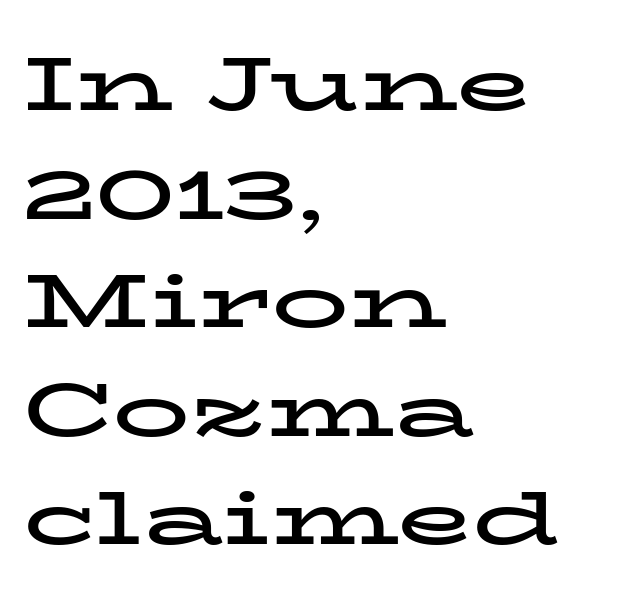
Q: Is the text bold? A: Yes.
Q: Is the text italic (slanted)? A: No, it is upright.
Q: Is the typeface a serif or a sans-serif typeface? A: Serif.
Q: Is the text underlined? A: No.
Q: How is the paragraph aligned? A: Left-aligned.
Q: Is the spacing between letters normal or unusually wide? A: Normal.
Q: Is the spacing between lines tight, normal or loose? A: Normal.
Q: Width (condensed, normal, or wide)? A: Wide.
Q: Stroke contrast? A: Low.
Q: x-height? A: Medium.
Q: Monospaced? A: No.
